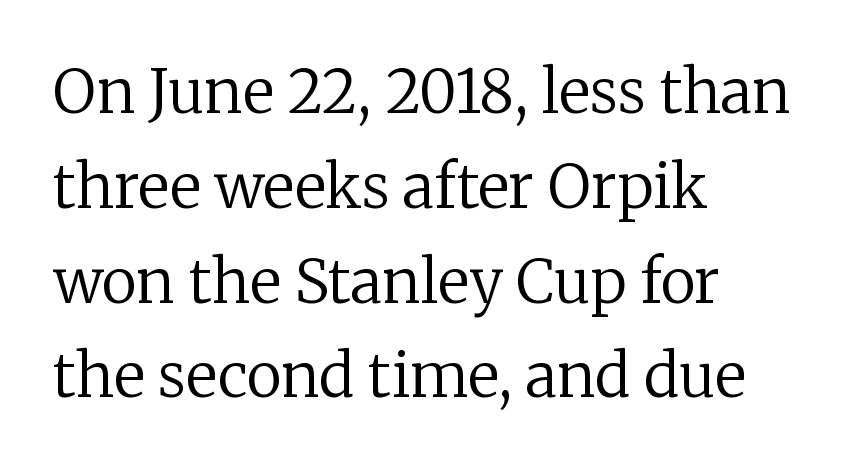
{"serif": "yes", "italic": "no", "bold": "no", "weight": "regular", "width": "normal", "stroke_contrast": "low", "x_height": "medium", "monospaced": "no", "underline": "no", "align": "left", "line_spacing": "normal", "line_spacing_ratio": 1.58, "letter_spacing": "normal", "letter_spacing_em": 0.0, "glyph_px": 60}
